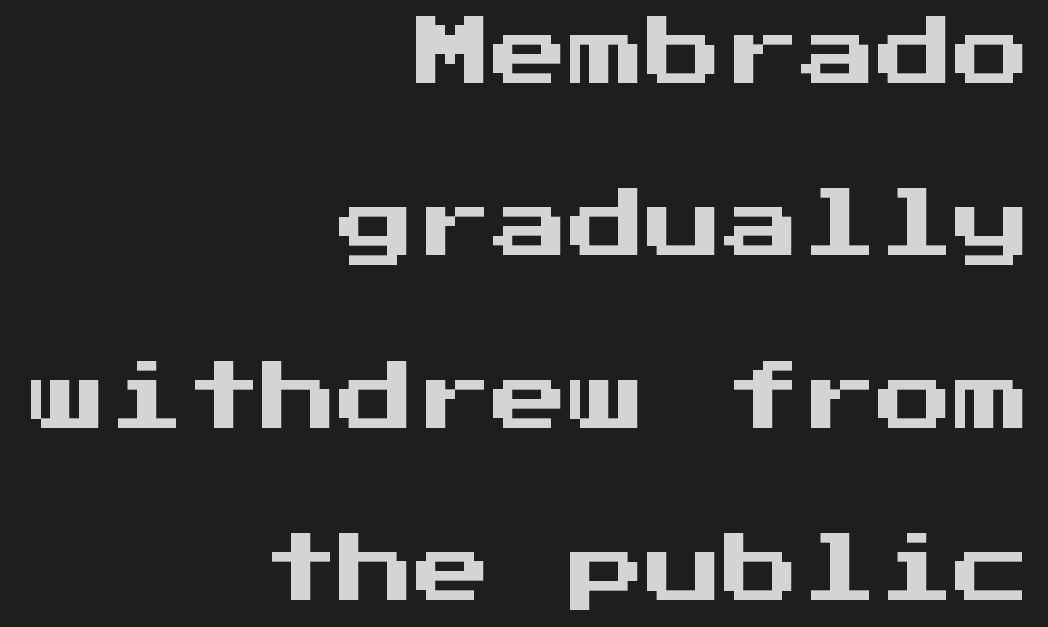
{"serif": "no", "italic": "no", "width": "normal", "stroke_contrast": "medium", "x_height": "medium", "monospaced": "yes", "underline": "no", "align": "right", "line_spacing": "loose", "line_spacing_ratio": 2.24, "letter_spacing": "normal", "letter_spacing_em": 0.0, "glyph_px": 77}
